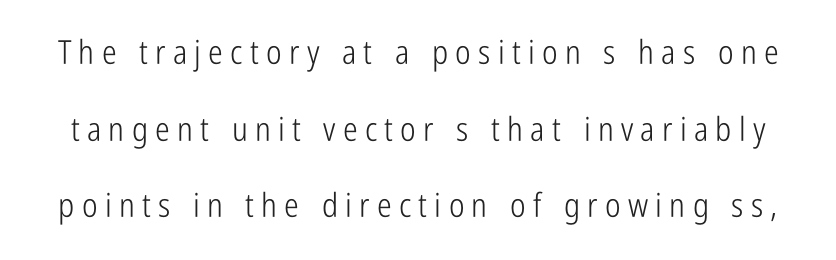
Q: Is the text bold? A: No.
Q: Is the text italic (slanted)? A: No, it is upright.
Q: Is the typeface a serif or a sans-serif typeface? A: Sans-serif.
Q: Is the text underlined? A: No.
Q: Is the spacing between letters normal or unusually wide? A: Unusually wide.
Q: Is the spacing between lines tight, normal or loose? A: Loose.
Q: Width (condensed, normal, or wide)? A: Condensed.
Q: Stroke contrast? A: Low.
Q: x-height? A: Medium.
Q: Monospaced? A: No.
